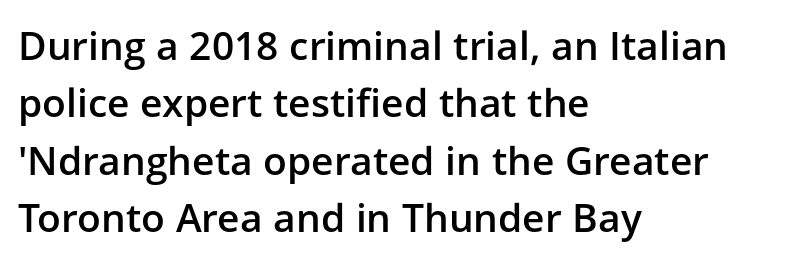
Q: Is the text bold? A: Semi-bold.
Q: Is the text italic (slanted)? A: No, it is upright.
Q: Is the typeface a serif or a sans-serif typeface? A: Sans-serif.
Q: Is the text underlined? A: No.
Q: How is the paragraph aligned? A: Left-aligned.
Q: Is the spacing between letters normal or unusually wide? A: Normal.
Q: Is the spacing between lines tight, normal or loose? A: Normal.
Q: Width (condensed, normal, or wide)? A: Normal.
Q: Stroke contrast? A: Low.
Q: x-height? A: Medium.
Q: Monospaced? A: No.
